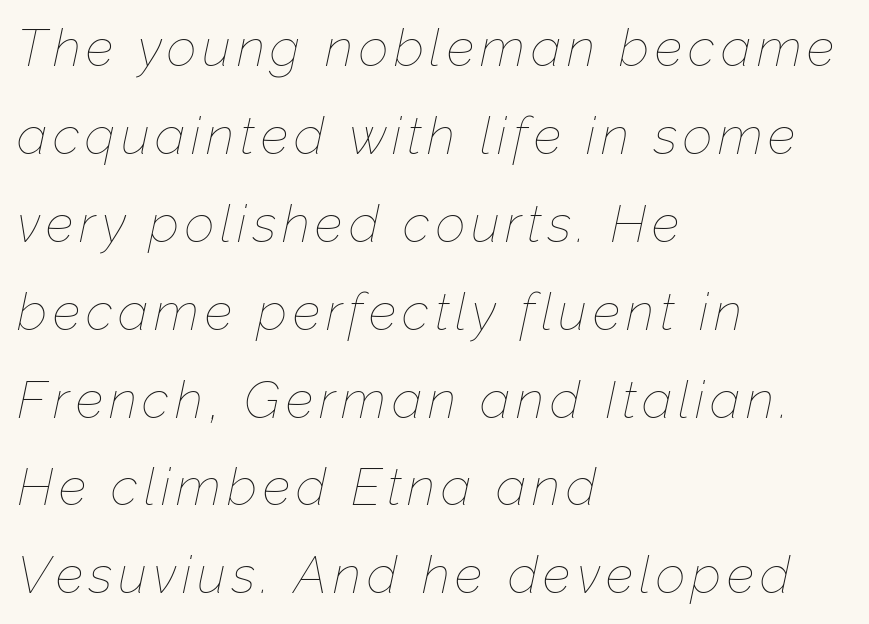
The compositor pushed each line to the left boundary. Compared with a typical body face, this is equally light or lighter still. Baseline-to-baseline distance is the conventional proportion of letter height. Is the type slanted? Yes — the strokes lean at a clear angle. You could not count columns in this text — the font is proportionally spaced. Glance below the letters and you will spot only blank space.
